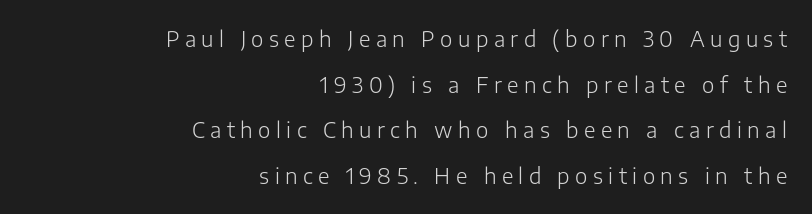
Q: Is the text bold? A: No.
Q: Is the text italic (slanted)? A: No, it is upright.
Q: Is the text underlined? A: No.
Q: How is the paragraph aligned? A: Right-aligned.
Q: Is the spacing between letters normal or unusually wide? A: Unusually wide.
Q: Is the spacing between lines tight, normal or loose? A: Loose.
